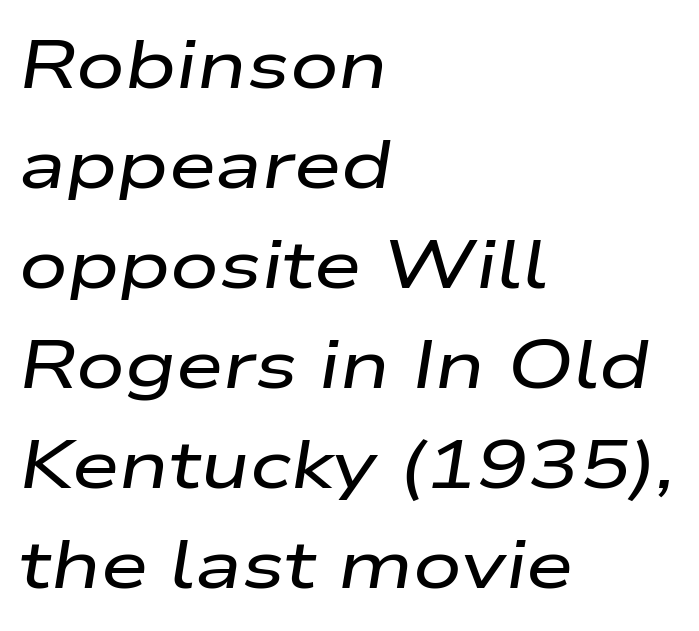
Q: Is the text italic (slanted)? A: Yes, it leans right by about 9 degrees.
Q: Is the text underlined? A: No.
Q: How is the paragraph aligned? A: Left-aligned.
Q: Is the spacing between letters normal or unusually wide? A: Normal.
Q: Is the spacing between lines tight, normal or loose? A: Normal.
Q: Width (condensed, normal, or wide)? A: Wide.
Q: Stroke contrast? A: Low.
Q: x-height? A: Medium.
Q: Monospaced? A: No.
